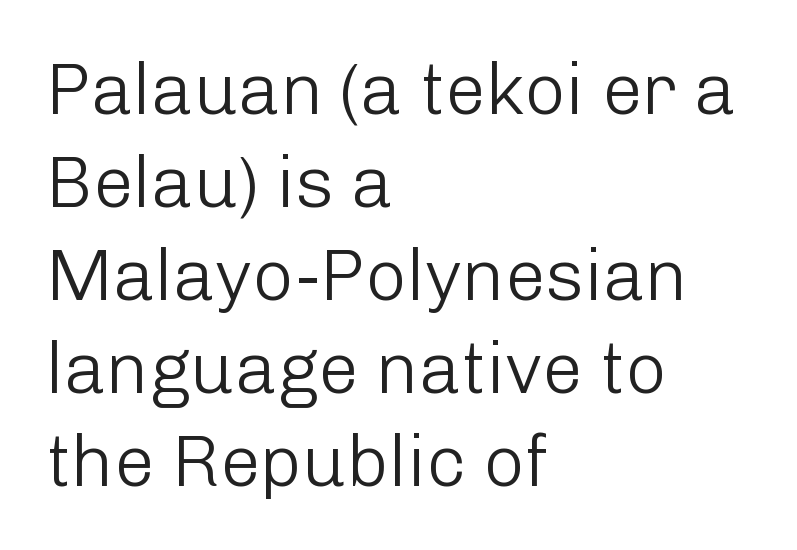
Q: Is the text bold? A: No.
Q: Is the text italic (slanted)? A: No, it is upright.
Q: Is the typeface a serif or a sans-serif typeface? A: Sans-serif.
Q: Is the text underlined? A: No.
Q: How is the paragraph aligned? A: Left-aligned.
Q: Is the spacing between letters normal or unusually wide? A: Normal.
Q: Is the spacing between lines tight, normal or loose? A: Normal.
Q: Width (condensed, normal, or wide)? A: Normal.
Q: Stroke contrast? A: Low.
Q: x-height? A: Medium.
Q: Monospaced? A: No.
